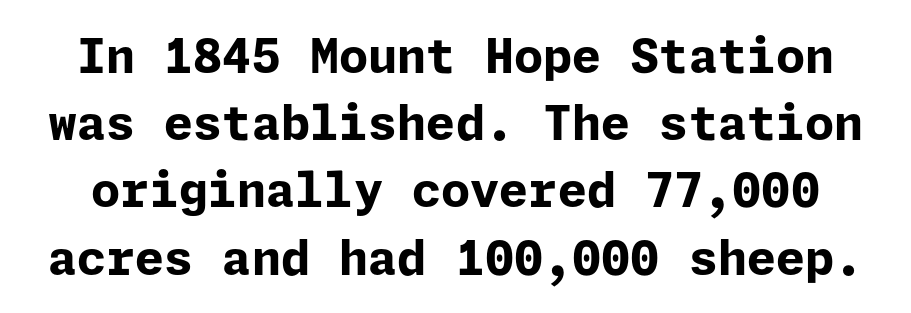
Horizontal bands of white between lines are of average thickness. The space directly below the letters is spotless. The axis of the letterforms is exactly vertical. There is no visible air inserted between adjacent glyphs.
